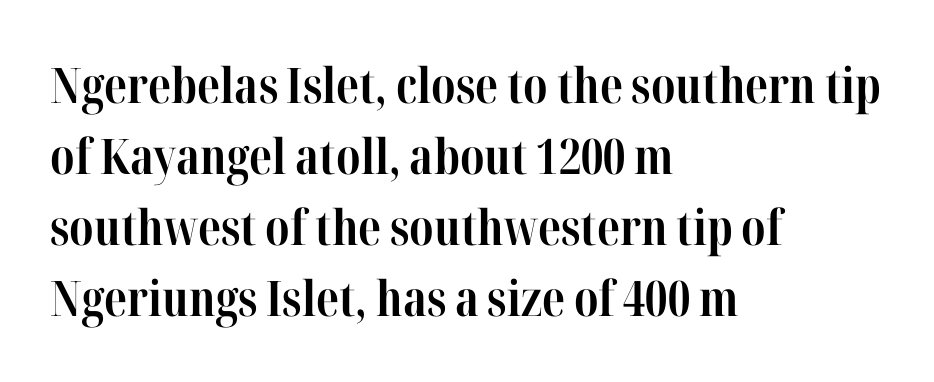
Q: Is the text bold? A: Yes.
Q: Is the text italic (slanted)? A: No, it is upright.
Q: Is the typeface a serif or a sans-serif typeface? A: Serif.
Q: Is the text underlined? A: No.
Q: How is the paragraph aligned? A: Left-aligned.
Q: Is the spacing between letters normal or unusually wide? A: Normal.
Q: Is the spacing between lines tight, normal or loose? A: Normal.
Q: Width (condensed, normal, or wide)? A: Condensed.
Q: Stroke contrast? A: High.
Q: x-height? A: Medium.
Q: Monospaced? A: No.
